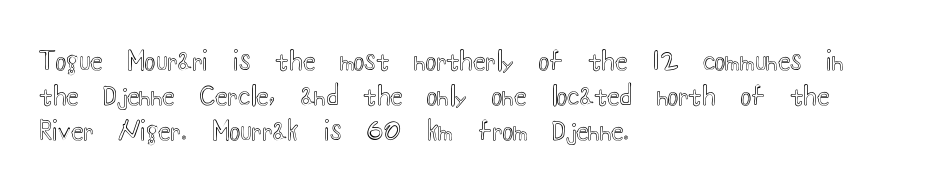
The image shows 25 px text type, upright; set left-aligned, normal line spacing (1.4x), normal letter spacing, not underlined.
